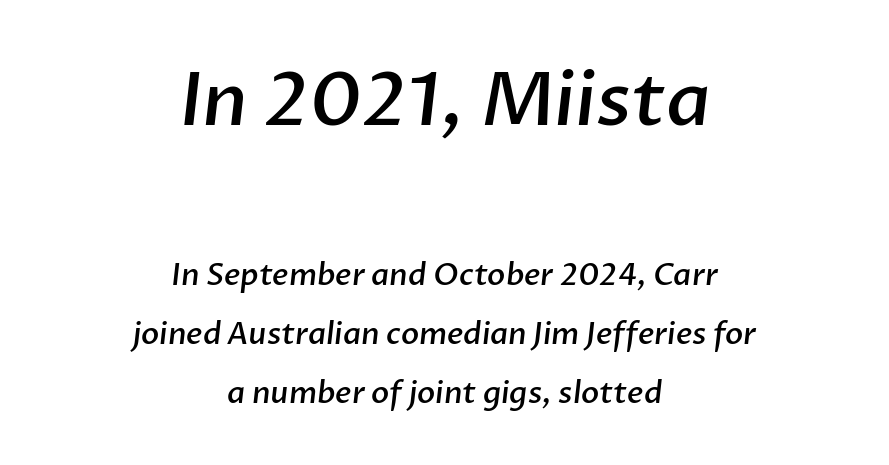
Airy leading. The string is rendered with underlining switched off. This rendering uses center alignment, leaving both contours irregular but symmetric. Default kerning and tracking; the words read as compact shapes. Note the varied advance widths — an 'i' is clearly narrower than an 'm'.
